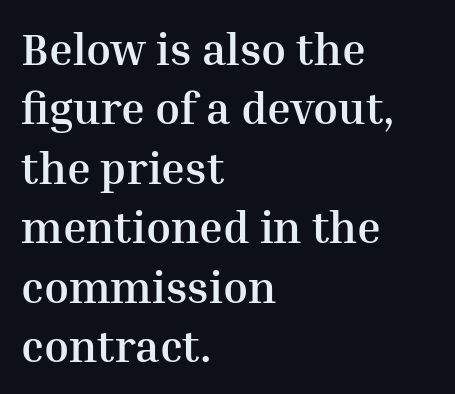
Look at the tracking — it's just the regular setting, nothing added. These lines are composed in type with serifs. The zone under the glyphs is completely vacant. This is the regular roman posture of the typeface. Typesetter's note: full bold, strokes at maximum text heaviness. Notice how the passage keeps a crisp vertical edge on the left only.
